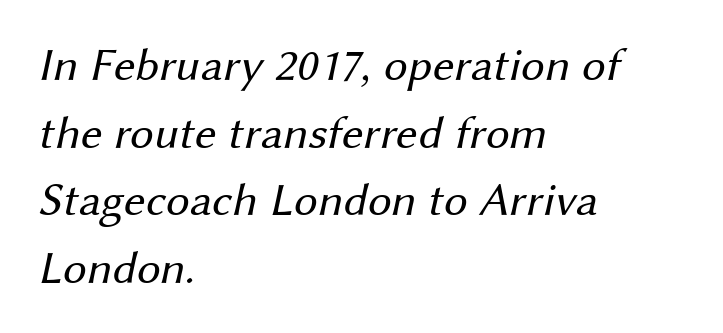
The image shows 47 px regular-weight sans-serif type; set left-aligned, normal line spacing (1.44x), normal letter spacing, not underlined; medium stroke contrast and a medium x-height.
